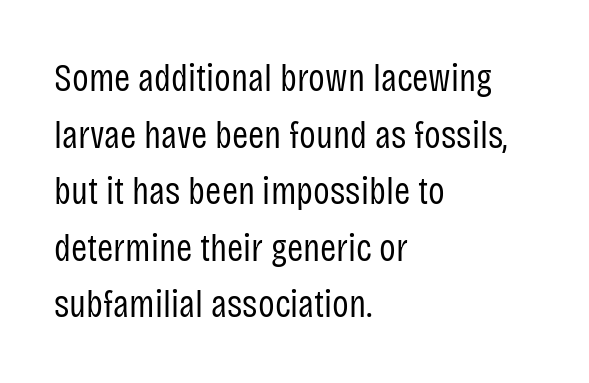
Vertical spacing — default. This reads as an unemphasized weight, regular at the heaviest. This is the regular roman posture of the typeface. The rendering keeps characters at their native spacing.
